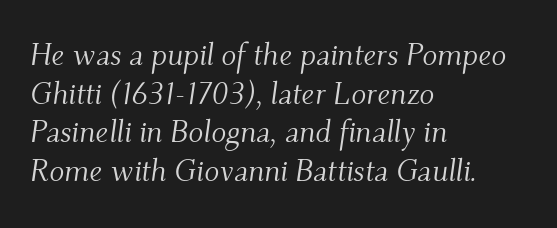
{"serif": "yes", "italic": "yes", "lean": "right", "slant_degrees": 9, "bold": "no", "weight": "light", "width": "normal", "stroke_contrast": "medium", "x_height": "small", "monospaced": "no", "underline": "no", "align": "left", "line_spacing": "normal", "line_spacing_ratio": 1.25, "letter_spacing": "normal", "letter_spacing_em": 0.0, "glyph_px": 31}
